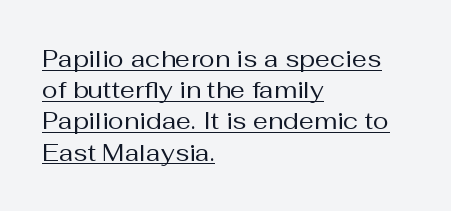
Q: Is the text bold? A: No.
Q: Is the text italic (slanted)? A: No, it is upright.
Q: Is the text underlined? A: Yes.
Q: How is the paragraph aligned? A: Left-aligned.
Q: Is the spacing between letters normal or unusually wide? A: Normal.
Q: Is the spacing between lines tight, normal or loose? A: Normal.
